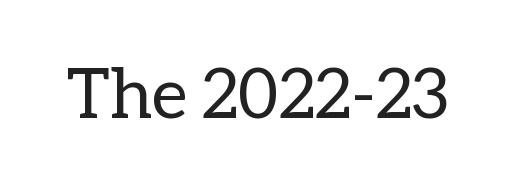
{"italic": "no", "bold": "no", "weight": "regular", "width": "normal", "stroke_contrast": "low", "x_height": "medium", "monospaced": "no", "underline": "no", "letter_spacing": "normal", "letter_spacing_em": 0.0, "glyph_px": 69}
